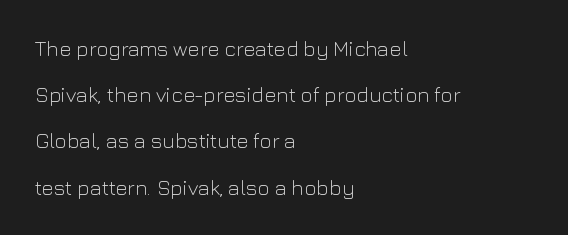
Q: Is the text bold? A: No.
Q: Is the text italic (slanted)? A: No, it is upright.
Q: Is the text underlined? A: No.
Q: How is the paragraph aligned? A: Left-aligned.
Q: Is the spacing between letters normal or unusually wide? A: Normal.
Q: Is the spacing between lines tight, normal or loose? A: Loose.
